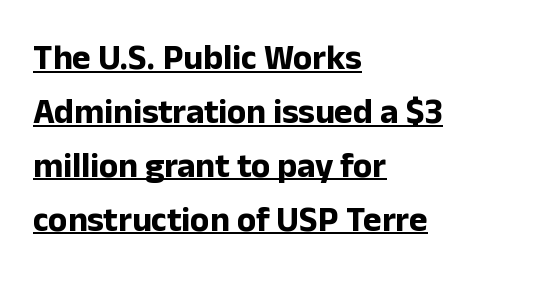
Q: Is the text bold? A: Yes.
Q: Is the text italic (slanted)? A: No, it is upright.
Q: Is the typeface a serif or a sans-serif typeface? A: Sans-serif.
Q: Is the text underlined? A: Yes.
Q: How is the paragraph aligned? A: Left-aligned.
Q: Is the spacing between letters normal or unusually wide? A: Normal.
Q: Is the spacing between lines tight, normal or loose? A: Normal.
Q: Width (condensed, normal, or wide)? A: Normal.
Q: Stroke contrast? A: Low.
Q: x-height? A: Medium.
Q: Monospaced? A: No.
